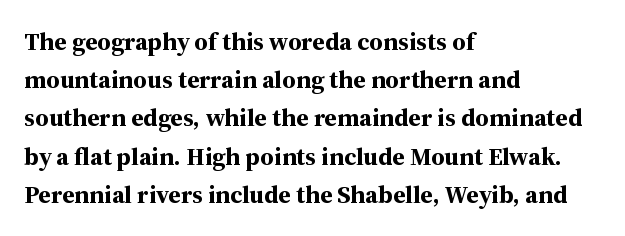
Lines of text with bare space underneath. Quick note: interline space is typical. The line texture is even and compact thanks to regular tracking. The letters stand straight up with perfectly vertical stems. I'd describe the lettering as bold — thick and assertive.
